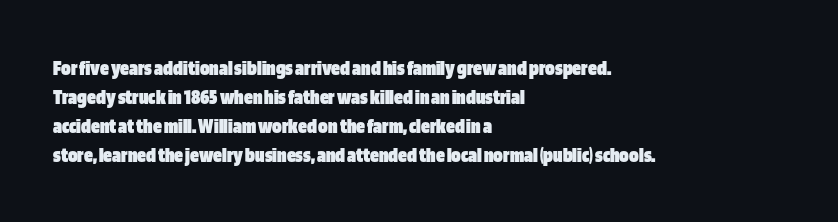
{"italic": "no", "bold": "yes", "underline": "no", "align": "left", "line_spacing": "normal", "line_spacing_ratio": 1.32, "letter_spacing": "normal", "letter_spacing_em": 0.0, "glyph_px": 22}
